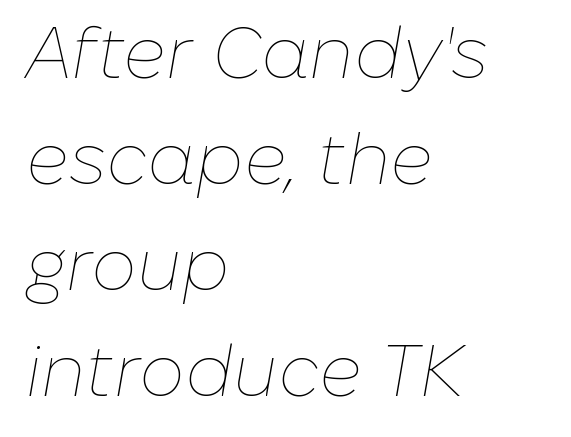
There is no visible air inserted between adjacent glyphs. Letters rest on an invisible, unmarked baseline. The text block is weighted toward the left margin, trailing off unevenly rightward. The passage shown is typed in a proportional face where columns would drift.
